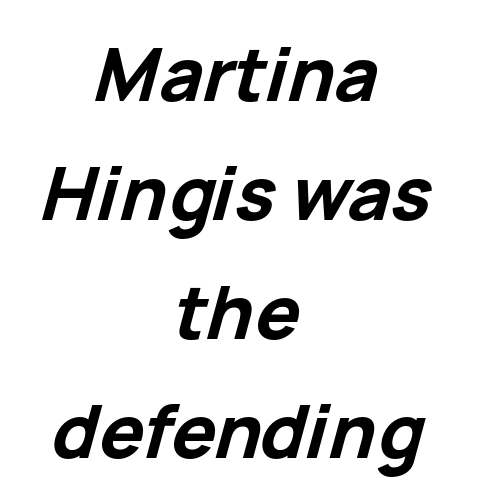
The image shows 74 px bold type, italic (leaning right); set centered, normal line spacing (1.61x), normal letter spacing, not underlined; low stroke contrast and a medium x-height.
